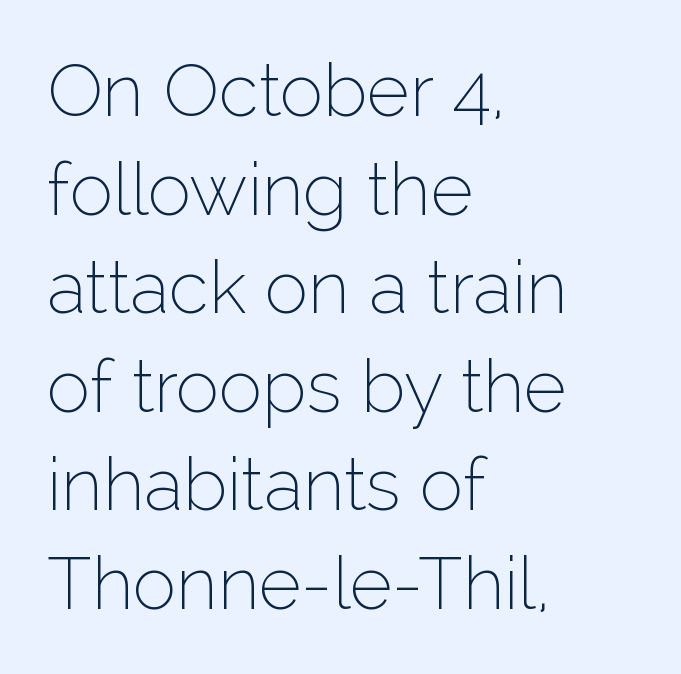
{"serif": "no", "italic": "no", "bold": "no", "weight": "thin", "width": "normal", "stroke_contrast": "low", "x_height": "medium", "monospaced": "no", "underline": "no", "align": "left", "line_spacing": "normal", "line_spacing_ratio": 1.35, "letter_spacing": "normal", "letter_spacing_em": 0.0, "glyph_px": 73}
